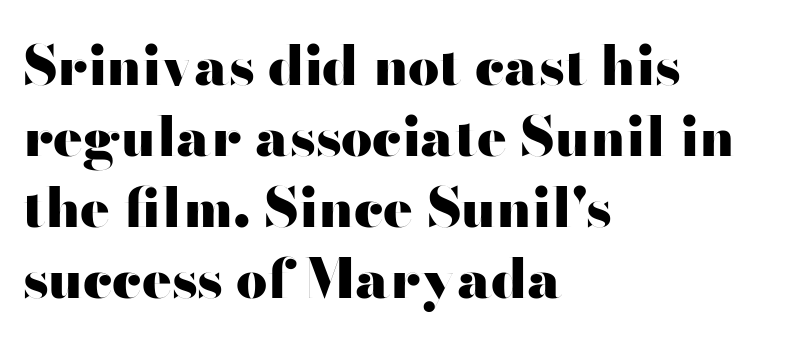
The image shows 55 px heavy, wide sans-serif type, upright; set left-aligned, normal line spacing (1.29x), normal letter spacing, not underlined; high stroke contrast and a small x-height.
